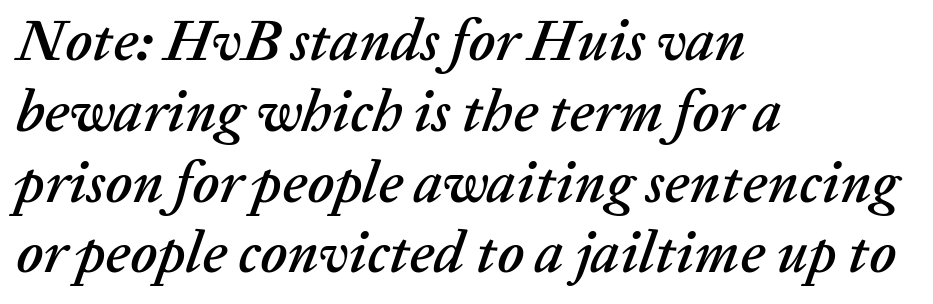
Q: Is the text italic (slanted)? A: Yes, it leans right by about 20 degrees.
Q: Is the text underlined? A: No.
Q: How is the paragraph aligned? A: Left-aligned.
Q: Is the spacing between letters normal or unusually wide? A: Normal.
Q: Width (condensed, normal, or wide)? A: Normal.
Q: Stroke contrast? A: Low.
Q: x-height? A: Medium.
Q: Monospaced? A: No.
